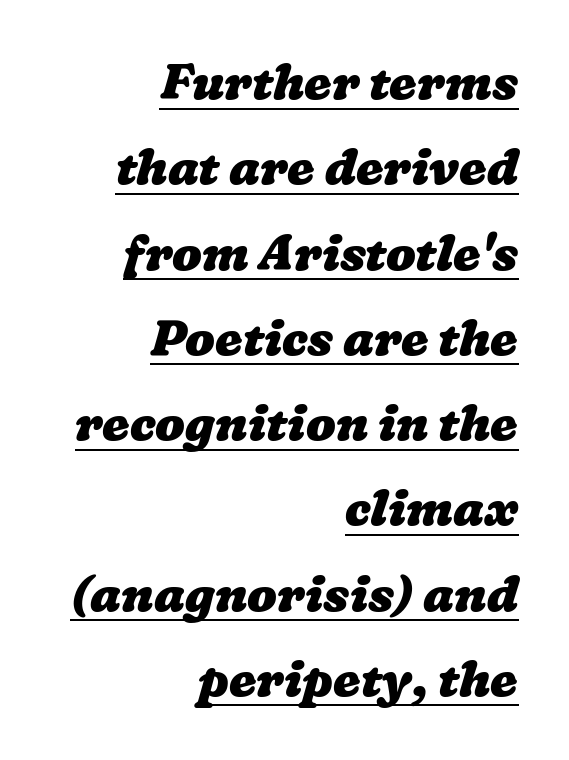
The image shows 49 px heavy, wide type; set right-aligned, line spacing 1.74x, normal letter spacing, underlined; low stroke contrast and a medium x-height.
